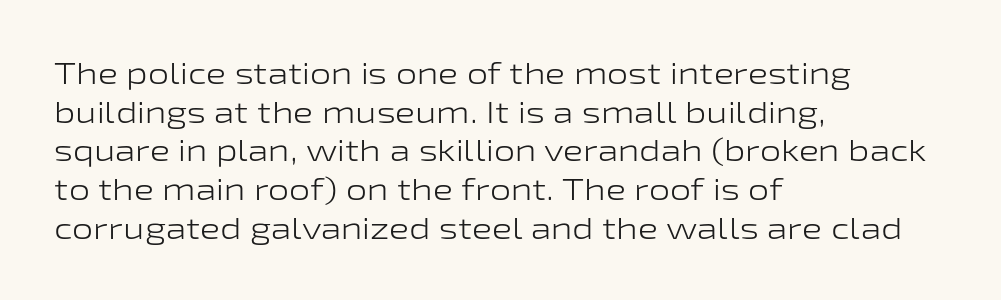
{"serif": "no", "italic": "no", "bold": "no", "weight": "light", "width": "wide", "stroke_contrast": "low", "x_height": "medium", "monospaced": "no", "underline": "no", "align": "left", "line_spacing": "normal", "line_spacing_ratio": 1.29, "letter_spacing": "normal", "letter_spacing_em": 0.0, "glyph_px": 30}
